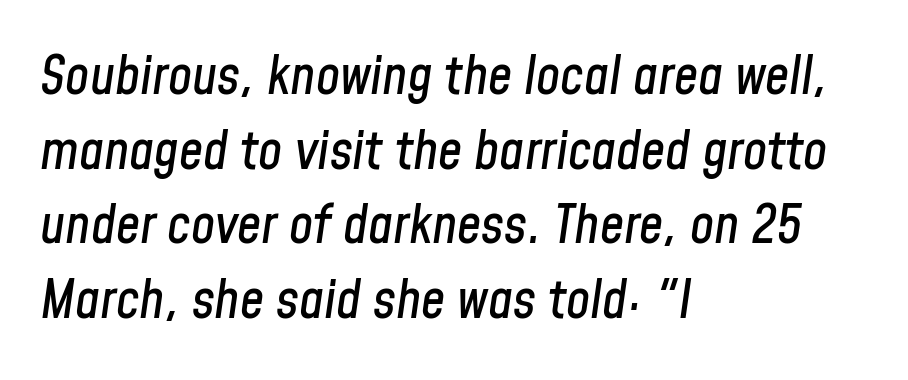
The rendering keeps characters at their native spacing. A typesetter would call this proportional, since set widths differ per character. The text carries the slant typical of an italic or oblique font. Successive baselines arrive at the customary interval. Check the space under the baseline: it is left empty. In CSS terms this would be text-align: left.
